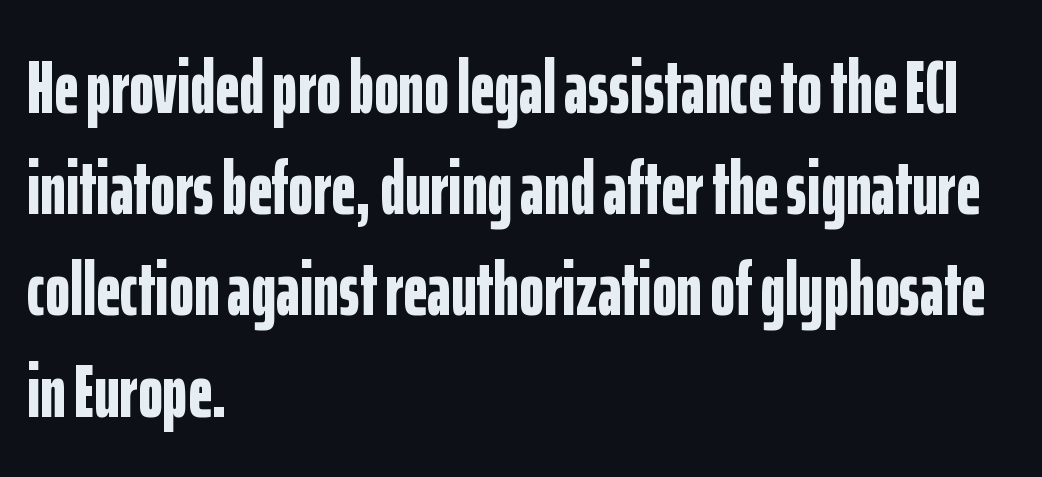
Q: Is the text bold? A: Yes.
Q: Is the text italic (slanted)? A: No, it is upright.
Q: Is the typeface a serif or a sans-serif typeface? A: Sans-serif.
Q: Is the text underlined? A: No.
Q: How is the paragraph aligned? A: Left-aligned.
Q: Is the spacing between letters normal or unusually wide? A: Normal.
Q: Is the spacing between lines tight, normal or loose? A: Normal.
Q: Width (condensed, normal, or wide)? A: Condensed.
Q: Stroke contrast? A: Low.
Q: x-height? A: Medium.
Q: Monospaced? A: No.
